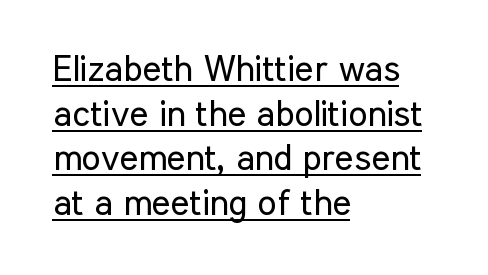
The image shows 36 px regular-weight, condensed sans-serif type, upright; set left-aligned, line spacing 1.24x, normal letter spacing, underlined; low stroke contrast and a medium x-height.
